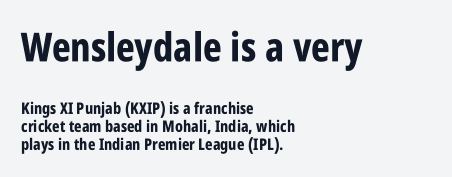
Whoever set this made the first block the dominant, larger element. Words appear dense and cohesive because spacing is normal. Words float on clear page, feet unadorned. What weight is shown? A full bold with thick strokes. The letters advance in unequal steps, a hallmark of proportional type.
